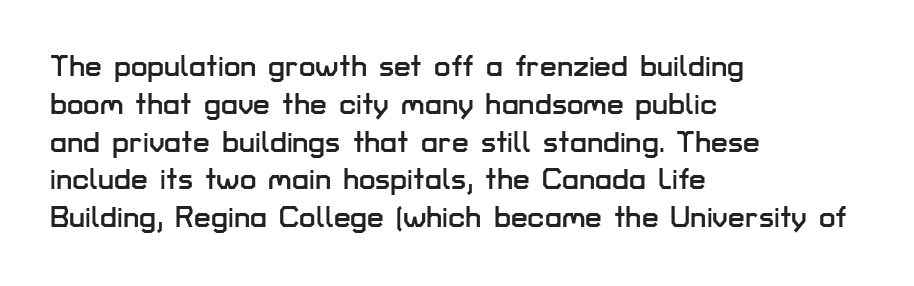
Q: Is the text italic (slanted)? A: No, it is upright.
Q: Is the typeface a serif or a sans-serif typeface? A: Sans-serif.
Q: Is the text underlined? A: No.
Q: How is the paragraph aligned? A: Left-aligned.
Q: Is the spacing between letters normal or unusually wide? A: Normal.
Q: Is the spacing between lines tight, normal or loose? A: Normal.
Q: Width (condensed, normal, or wide)? A: Normal.
Q: Stroke contrast? A: Low.
Q: x-height? A: Medium.
Q: Monospaced? A: No.
